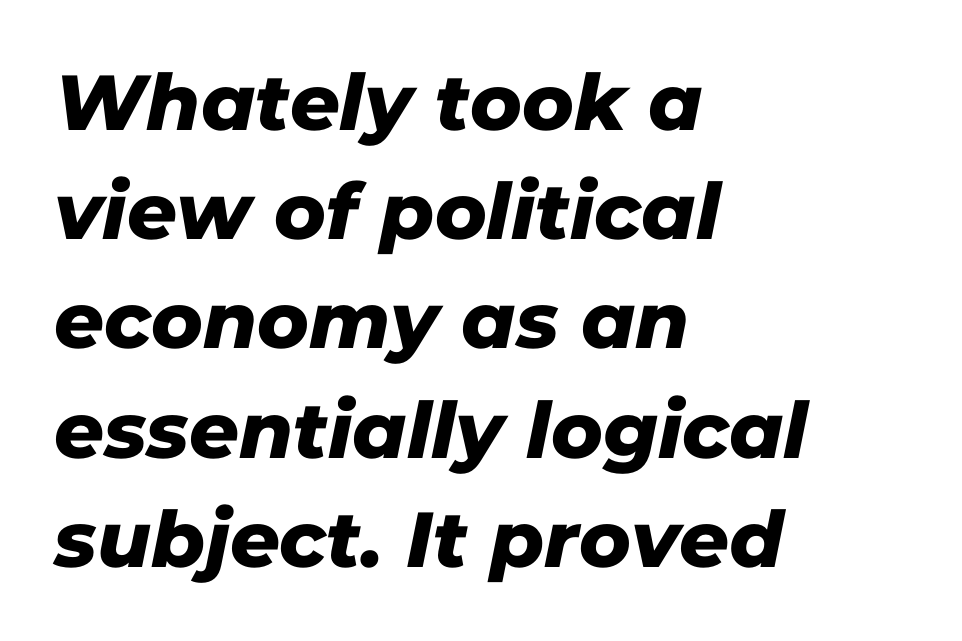
The glyphs are unaccompanied by any horizontal stroke below them. Left-aligned paragraph, ragged on the right. You can tell from the bare stems that sans-serif type was used. In terms of leading, this rendering sits right in the middle. Is the letter spacing exaggerated? No — it looks like the ordinary default.
